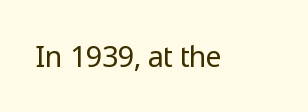
{"serif": "no", "italic": "no", "bold": "no", "weight": "regular", "width": "normal", "stroke_contrast": "low", "x_height": "medium", "monospaced": "no", "underline": "no", "letter_spacing": "normal", "letter_spacing_em": 0.0, "glyph_px": 29}
